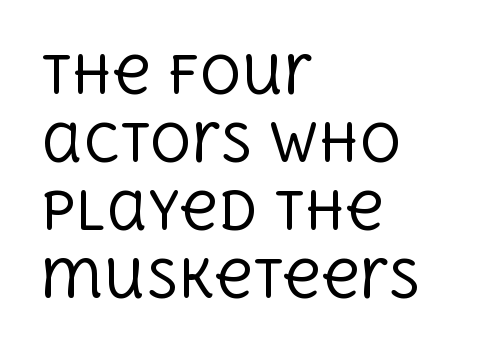
Q: Is the text bold? A: No.
Q: Is the text italic (slanted)? A: No, it is upright.
Q: Is the typeface a serif or a sans-serif typeface? A: Serif.
Q: Is the text underlined? A: No.
Q: How is the paragraph aligned? A: Left-aligned.
Q: Is the spacing between letters normal or unusually wide? A: Normal.
Q: Is the spacing between lines tight, normal or loose? A: Normal.
Q: Width (condensed, normal, or wide)? A: Normal.
Q: x-height? A: Large.
Q: Monospaced? A: No.
